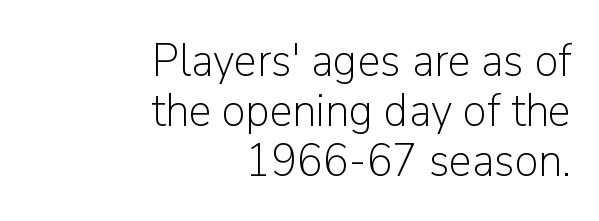
The image shows 47 px light sans-serif type, upright; set right-aligned, tight line spacing (1.06x), normal letter spacing, not underlined; low stroke contrast and a medium x-height.
